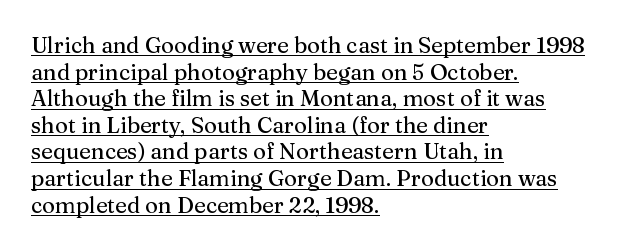
{"italic": "no", "underline": "yes", "align": "left", "line_spacing_ratio": 1.21, "letter_spacing": "normal", "letter_spacing_em": 0.0, "glyph_px": 22}
